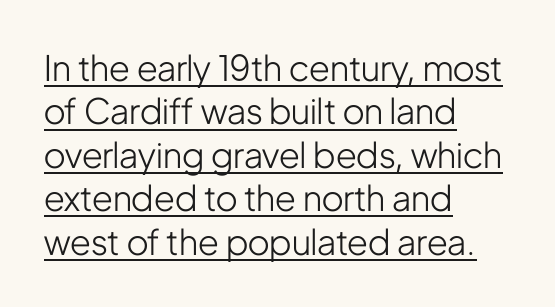
Q: Is the text bold? A: No.
Q: Is the text italic (slanted)? A: No, it is upright.
Q: Is the typeface a serif or a sans-serif typeface? A: Sans-serif.
Q: Is the text underlined? A: Yes.
Q: How is the paragraph aligned? A: Left-aligned.
Q: Is the spacing between letters normal or unusually wide? A: Normal.
Q: Width (condensed, normal, or wide)? A: Condensed.
Q: Stroke contrast? A: Low.
Q: x-height? A: Medium.
Q: Monospaced? A: No.
